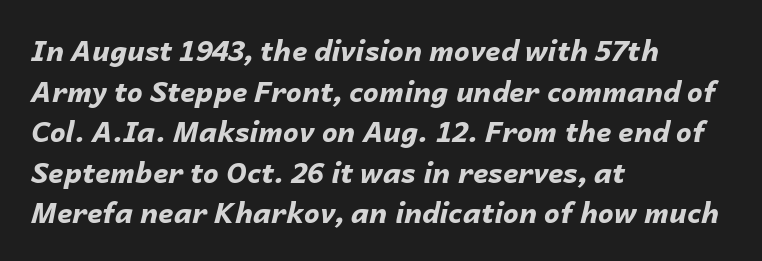
The image shows 28 px bold type, italic (leaning right); set left-aligned, normal line spacing (1.45x), normal letter spacing, not underlined; low stroke contrast and a medium x-height.
